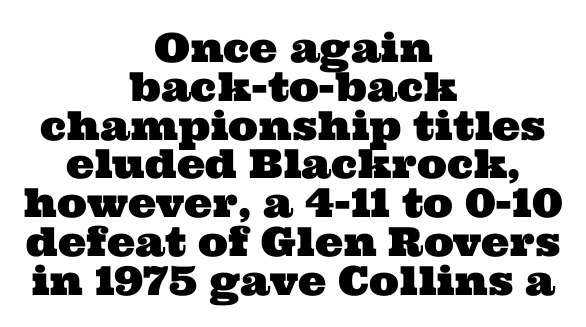
Q: Is the typeface a serif or a sans-serif typeface? A: Serif.
Q: Is the text underlined? A: No.
Q: How is the paragraph aligned? A: Centered.
Q: Is the spacing between letters normal or unusually wide? A: Normal.
Q: Is the spacing between lines tight, normal or loose? A: Tight.
Q: Width (condensed, normal, or wide)? A: Wide.
Q: Stroke contrast? A: Medium.
Q: x-height? A: Medium.
Q: Monospaced? A: No.
